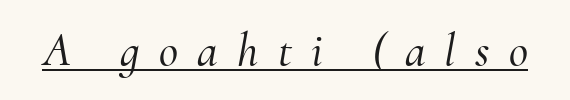
Q: Is the text italic (slanted)? A: Yes, it leans right by about 10 degrees.
Q: Is the typeface a serif or a sans-serif typeface? A: Serif.
Q: Is the text underlined? A: Yes.
Q: Is the spacing between letters normal or unusually wide? A: Unusually wide.
Q: Width (condensed, normal, or wide)? A: Normal.
Q: Stroke contrast? A: Medium.
Q: x-height? A: Small.
Q: Monospaced? A: No.
